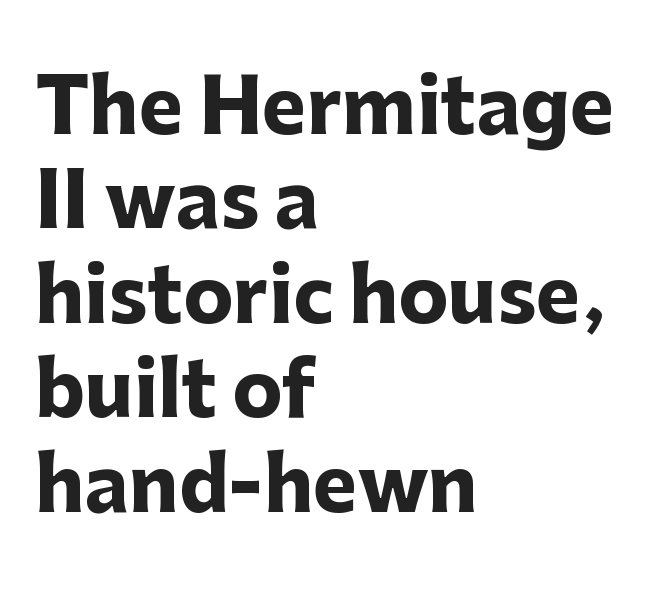
Strokes here are thick enough to call this a true bold. Typeset ragged right — the left edge is the straight one. Between one letter and the next there's only the usual sliver of space. This is roman type, the default non-slanted kind. In terms of leading, this rendering sits right in the middle.
